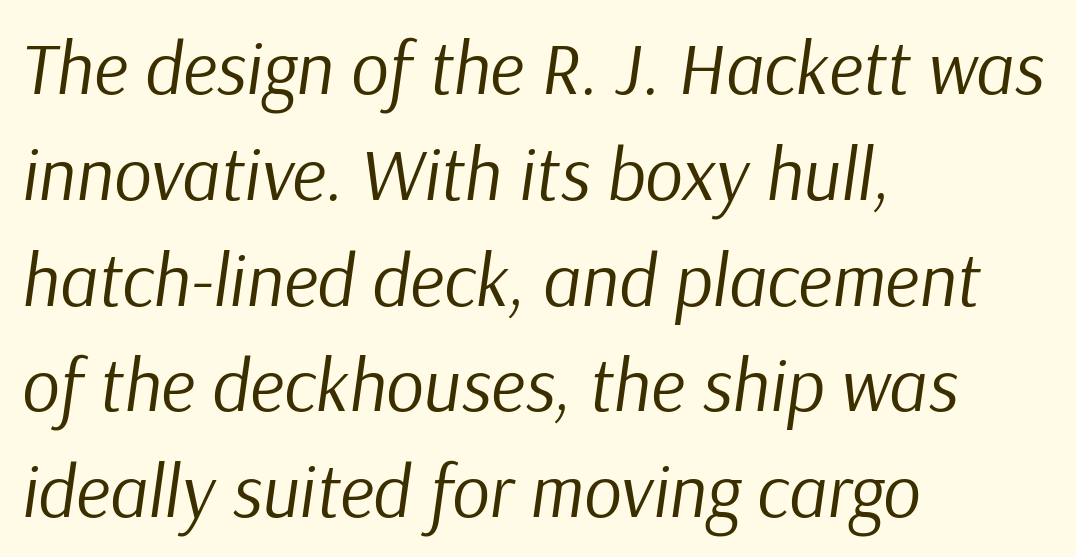
These lines are rendered in a variable-pitch font. The rows are spaced the way most documents space them. Compared with a centered layout, this one pins lines to the left instead. Characters are canted at an angle relative to the baseline's perpendicular. Lines of text with bare space underneath. Default kerning and tracking; the words read as compact shapes.
